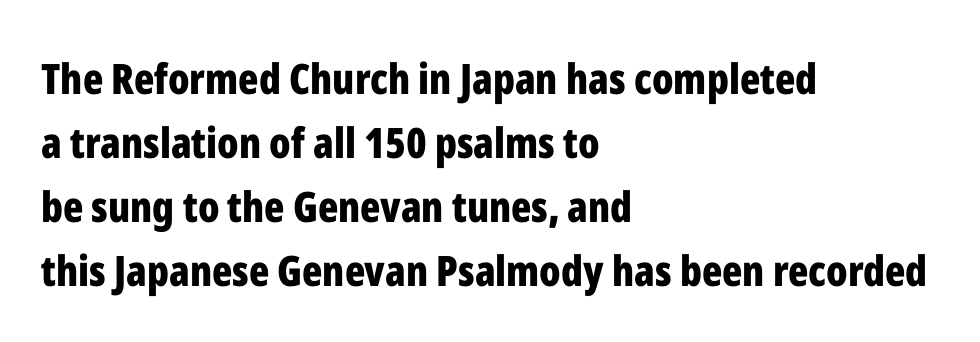
Q: Is the text bold? A: Yes.
Q: Is the text italic (slanted)? A: No, it is upright.
Q: Is the typeface a serif or a sans-serif typeface? A: Sans-serif.
Q: Is the text underlined? A: No.
Q: How is the paragraph aligned? A: Left-aligned.
Q: Is the spacing between letters normal or unusually wide? A: Normal.
Q: Is the spacing between lines tight, normal or loose? A: Normal.
Q: Width (condensed, normal, or wide)? A: Condensed.
Q: Stroke contrast? A: Low.
Q: x-height? A: Medium.
Q: Monospaced? A: No.
